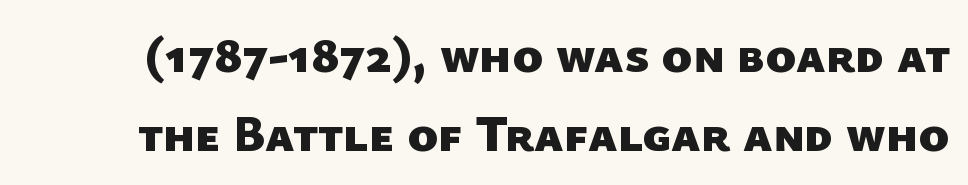
The image shows 51 px heavy sans-serif type; set normal line spacing (1.55x), normal letter spacing, not underlined; low stroke contrast and a medium x-height.
